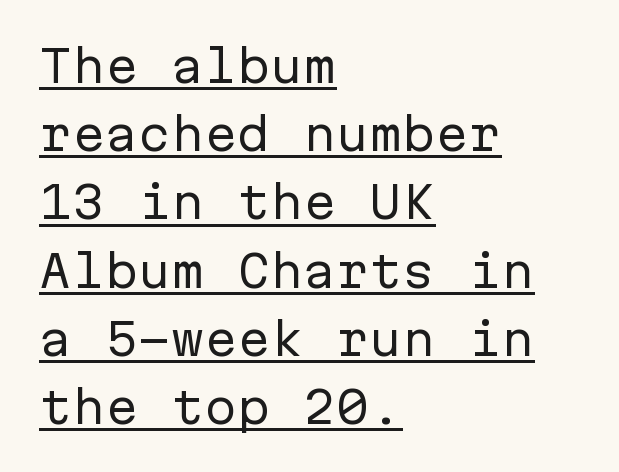
{"serif": "no", "italic": "no", "bold": "no", "weight": "regular", "width": "normal", "stroke_contrast": "low", "x_height": "medium", "monospaced": "yes", "underline": "yes", "align": "left", "line_spacing": "normal", "line_spacing_ratio": 1.55, "letter_spacing": "normal", "letter_spacing_em": 0.0, "glyph_px": 44}
